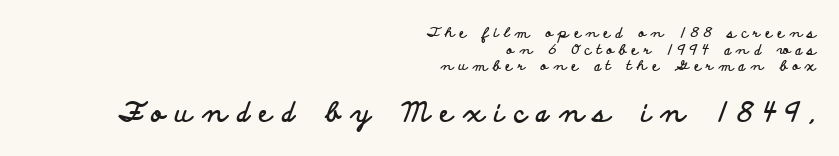
Q: Is the text bold? A: Yes.
Q: Is the text italic (slanted)? A: Yes.
Q: Is the text underlined? A: No.
Q: How is the paragraph aligned? A: Right-aligned.
Q: Is the spacing between letters normal or unusually wide? A: Unusually wide.
Q: Which block of text is set in a larger size, the first (top) or the second (bottom)? A: The second (bottom) one.
